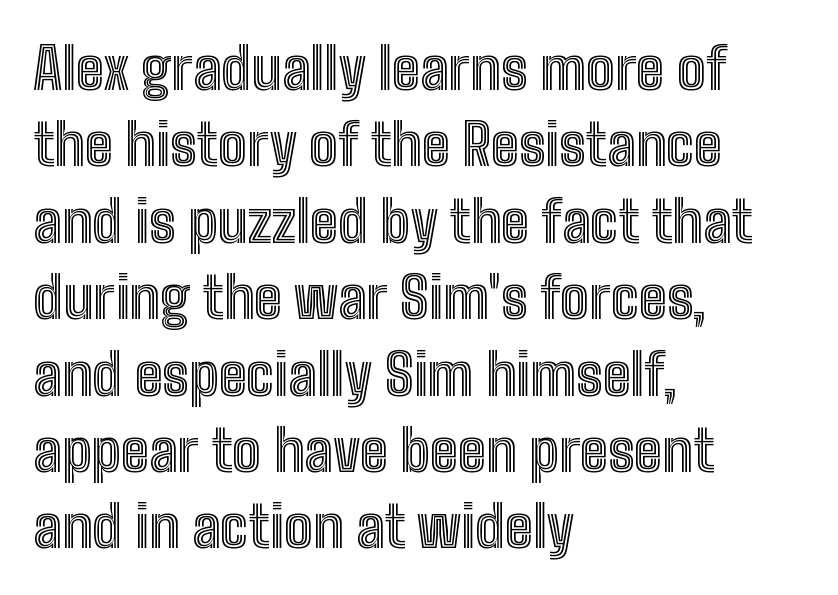
The image shows 57 px condensed type, upright; set left-aligned, normal line spacing (1.34x), normal letter spacing, not underlined; a medium x-height.
